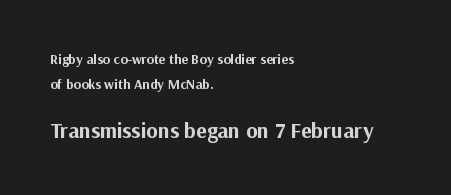
The gaps between neighbouring characters are ordinary and unremarkable. Character size in the trailing block exceeds that of the leading block. No italicization has been applied; the sample stays upright. Caption: bold face, heavy strokes. These lines are set flush left with a ragged right edge. Letters rest on an invisible, unmarked baseline.
